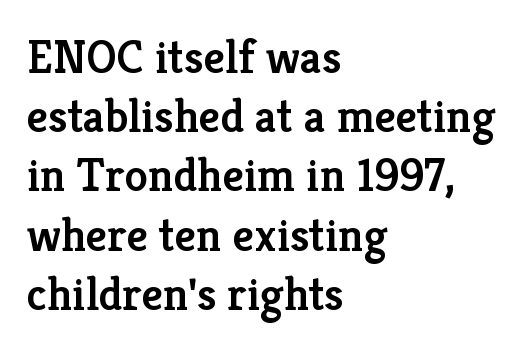
The image shows 47 px semibold serif type, upright; set left-aligned, normal line spacing (1.26x), normal letter spacing, not underlined; low stroke contrast and a medium x-height.
